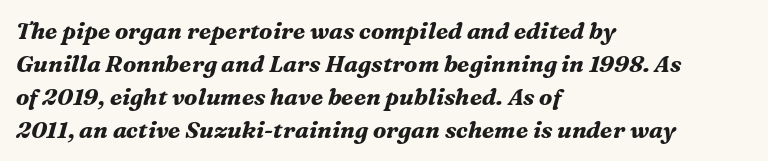
The image shows 23 px bold type, italic (leaning right); set left-aligned, normal line spacing (1.44x), normal letter spacing, not underlined.
